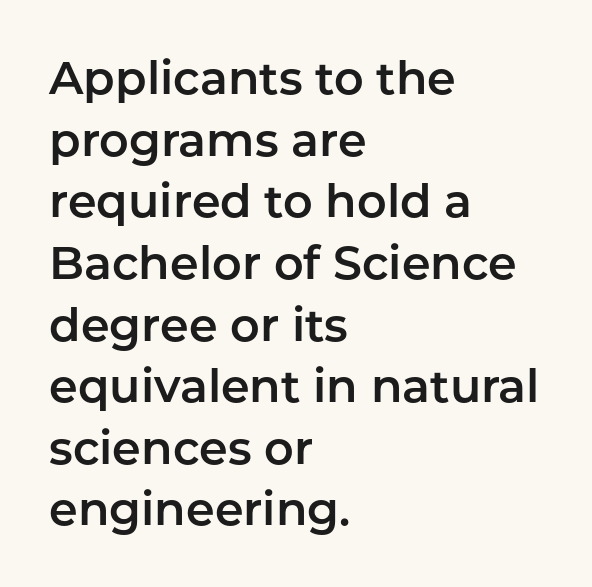
The image shows 46 px sans-serif type, upright; set left-aligned, normal line spacing (1.34x), normal letter spacing, not underlined; low stroke contrast and a medium x-height.
